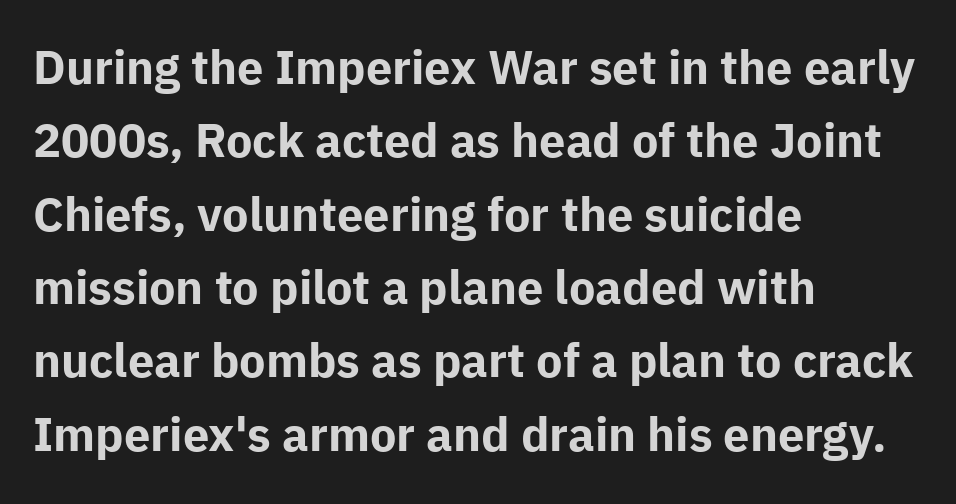
The image shows 47 px bold sans-serif type, upright; set left-aligned, normal line spacing (1.56x), normal letter spacing, not underlined; low stroke contrast and a medium x-height.
